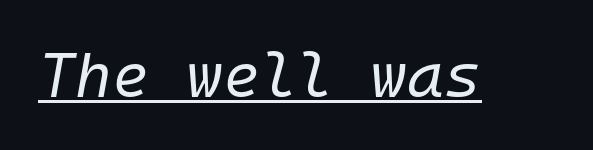
This rendering leaves character spacing at its baseline value. Looks like someone drew a line under every word here. Here the designer chose a console-style face with uniform glyph widths. Is the stroke heavy? The answer is a plain regular-or-lighter. The text carries the slant typical of an italic or oblique font.
